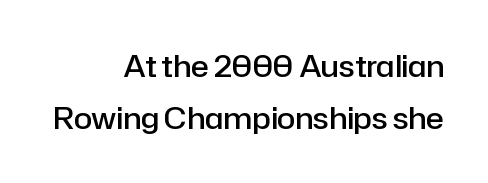
Rule under the text: the space is simply empty. Its strokes are somewhat broadened, the hallmark of semibold type. Casual observation: everything's shoved over to the right. Think of a printed novel: that variable character pitch is what you see here. The designer went with a sans here, leaving each stem footless.
